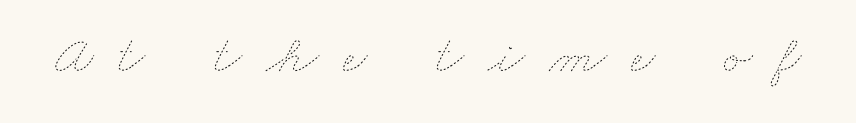
Q: Is the text bold? A: No.
Q: Is the text underlined? A: No.
Q: Is the spacing between letters normal or unusually wide? A: Unusually wide.
Q: Width (condensed, normal, or wide)? A: Wide.
Q: Stroke contrast? A: Low.
Q: x-height? A: Small.
Q: Monospaced? A: No.
